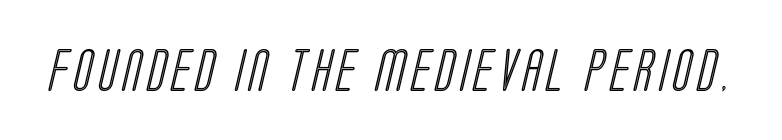
Q: Is the text underlined? A: No.
Q: Width (condensed, normal, or wide)? A: Condensed.
Q: x-height? A: Large.
Q: Monospaced? A: No.
